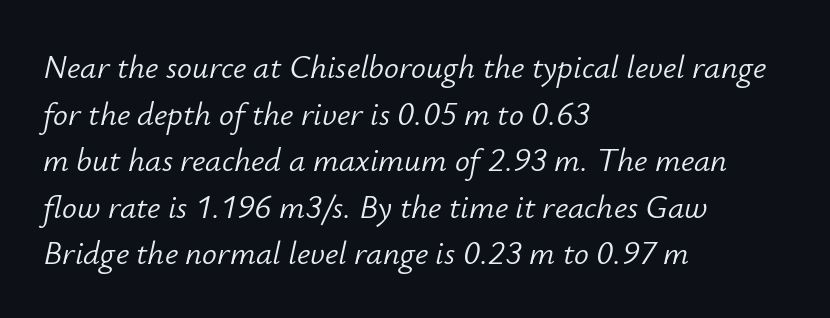
{"italic": "yes", "lean": "right", "slant_degrees": 12, "bold": "no", "weight": "light", "width": "normal", "stroke_contrast": "low", "x_height": "small", "monospaced": "no", "underline": "no", "align": "left", "line_spacing": "normal", "line_spacing_ratio": 1.41, "letter_spacing": "normal", "letter_spacing_em": 0.0, "glyph_px": 33}
